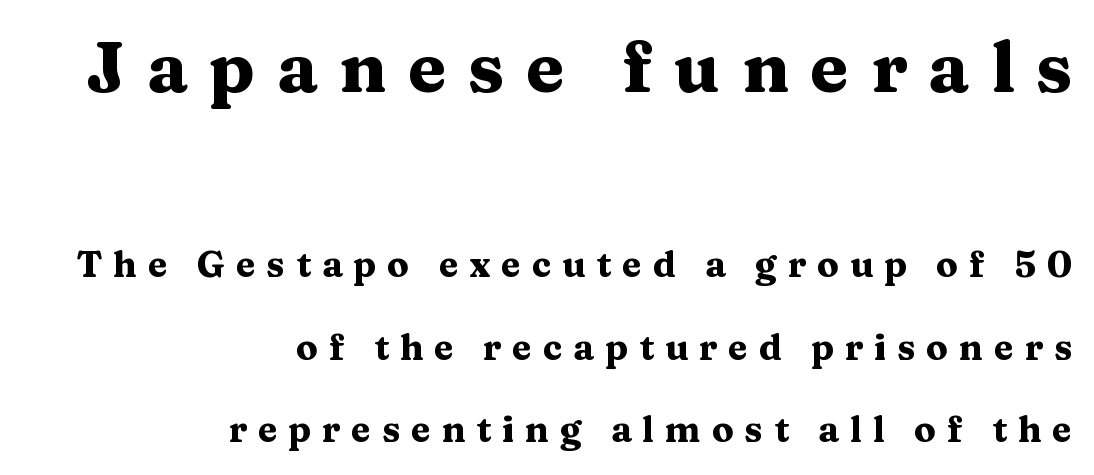
The image shows 71 px heavy, wide serif type, upright; set right-aligned, loose line spacing (2.29x), unusually wide letter spacing (+0.3 em), not underlined; the first (top) block is 1.97x larger; medium stroke contrast and a medium x-height.
